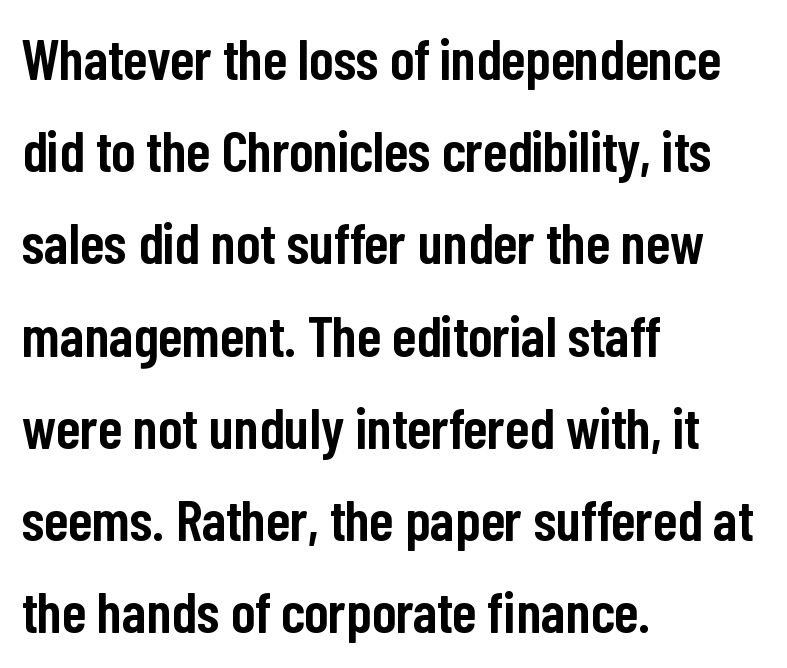
Q: Is the text bold? A: Semi-bold.
Q: Is the text italic (slanted)? A: No, it is upright.
Q: Is the typeface a serif or a sans-serif typeface? A: Sans-serif.
Q: Is the text underlined? A: No.
Q: How is the paragraph aligned? A: Left-aligned.
Q: Is the spacing between letters normal or unusually wide? A: Normal.
Q: Is the spacing between lines tight, normal or loose? A: Normal.
Q: Width (condensed, normal, or wide)? A: Condensed.
Q: Stroke contrast? A: Low.
Q: x-height? A: Medium.
Q: Monospaced? A: No.
